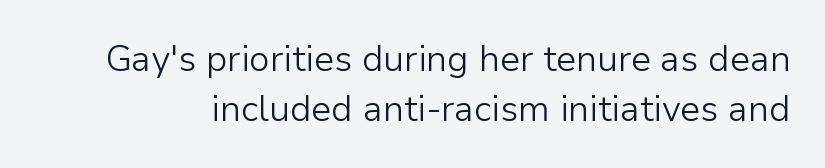
The image shows 36 px light sans-serif type, upright; set normal line spacing (1.38x), normal letter spacing, not underlined; low stroke contrast and a medium x-height.
